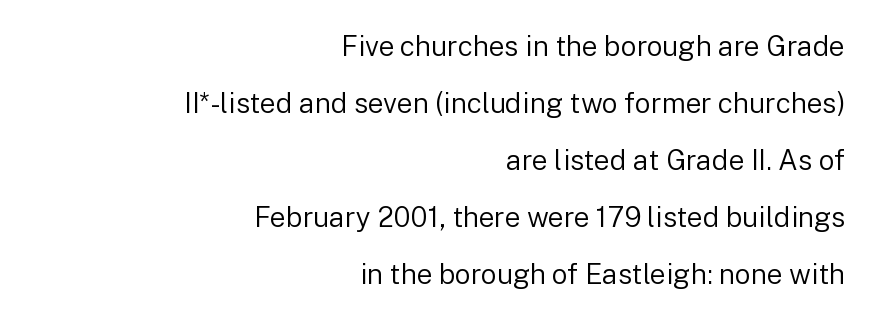
No extra tracking has been applied to these lines. Here the designer chose a conventional face with non-uniform glyph widths. Plain, unruled lines of type. Rows of type keep a wide berth in the vertical direction.
